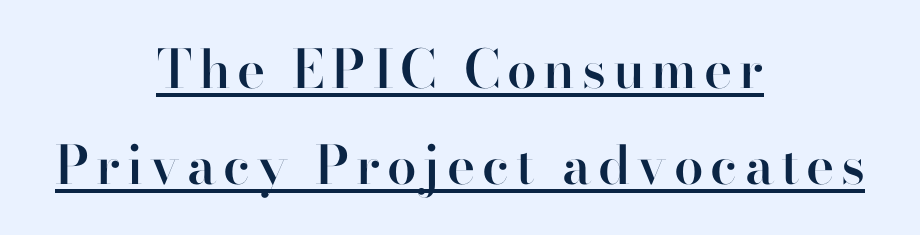
The image shows 53 px semibold sans-serif type, upright; set centered, line spacing 1.82x, underlined; high stroke contrast and a small x-height.
